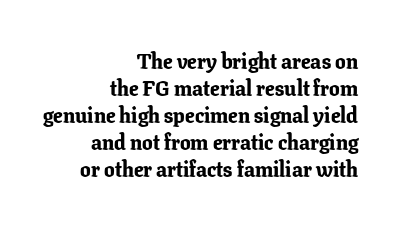
{"italic": "no", "bold": "yes", "underline": "no", "align": "right", "line_spacing": "normal", "line_spacing_ratio": 1.28, "letter_spacing": "normal", "letter_spacing_em": 0.0, "glyph_px": 21}
